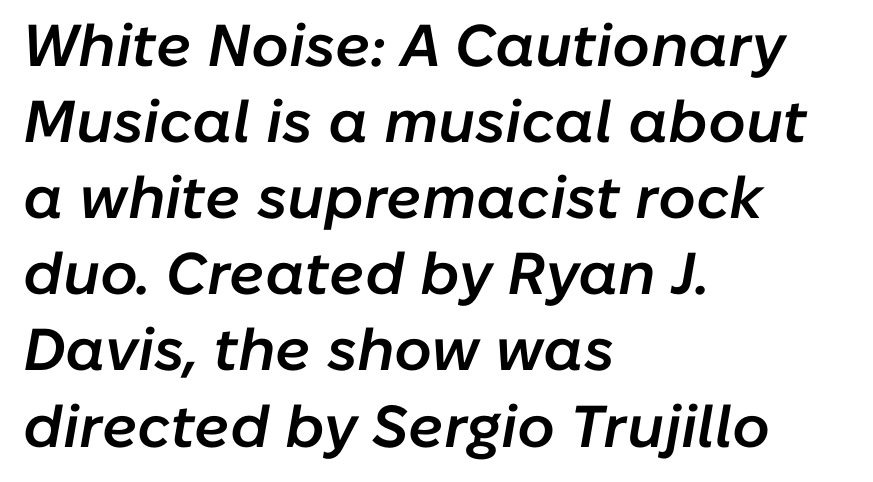
The image shows 59 px semibold type, italic (leaning right); set left-aligned, normal line spacing (1.29x), normal letter spacing, not underlined; low stroke contrast and a medium x-height.
